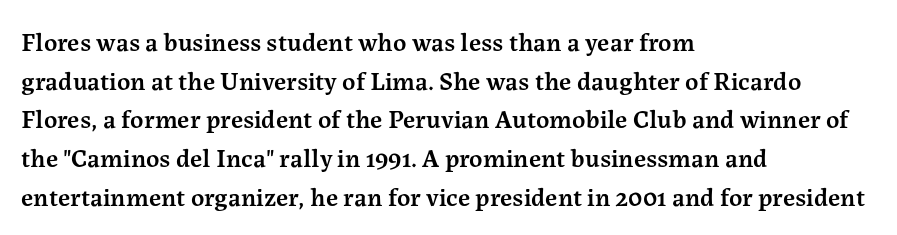
The image shows 26 px text type, upright; set left-aligned, normal line spacing (1.49x), normal letter spacing, not underlined.
